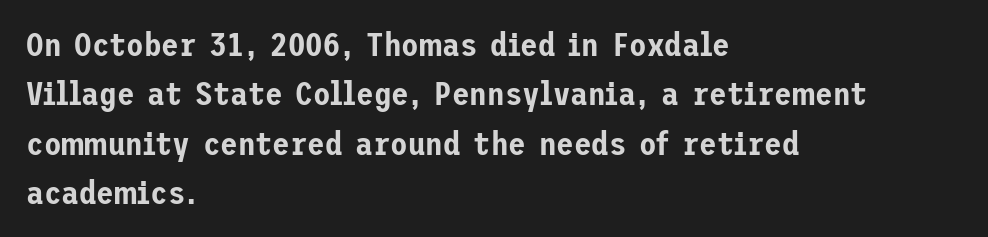
Q: Is the text italic (slanted)? A: No, it is upright.
Q: Is the typeface a serif or a sans-serif typeface? A: Sans-serif.
Q: Is the text underlined? A: No.
Q: How is the paragraph aligned? A: Left-aligned.
Q: Is the spacing between letters normal or unusually wide? A: Normal.
Q: Is the spacing between lines tight, normal or loose? A: Normal.
Q: Width (condensed, normal, or wide)? A: Normal.
Q: Stroke contrast? A: Low.
Q: x-height? A: Medium.
